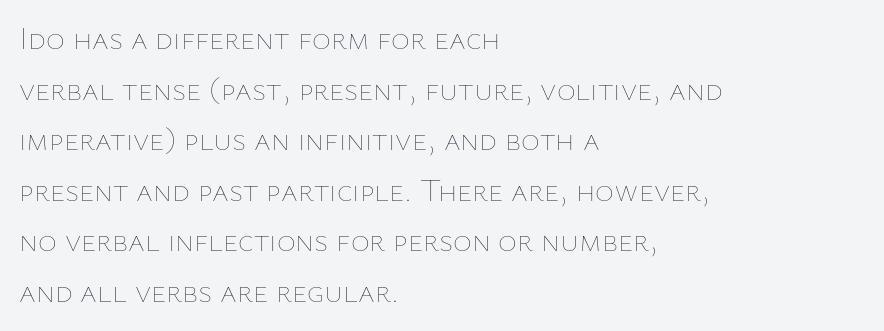
The image shows 32 px thin type, upright; set left-aligned, normal line spacing (1.58x), normal letter spacing, not underlined; low stroke contrast and a medium x-height.
